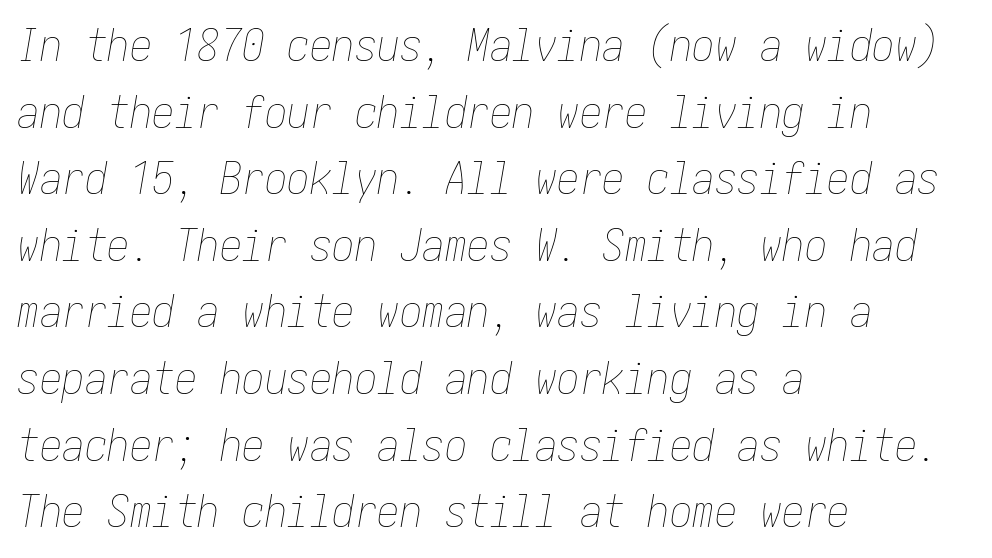
Q: Is the text bold? A: No.
Q: Is the text italic (slanted)? A: Yes, it leans right by about 10 degrees.
Q: Is the text underlined? A: No.
Q: How is the paragraph aligned? A: Left-aligned.
Q: Is the spacing between letters normal or unusually wide? A: Normal.
Q: Is the spacing between lines tight, normal or loose? A: Normal.
Q: Width (condensed, normal, or wide)? A: Condensed.
Q: Stroke contrast? A: Low.
Q: x-height? A: Medium.
